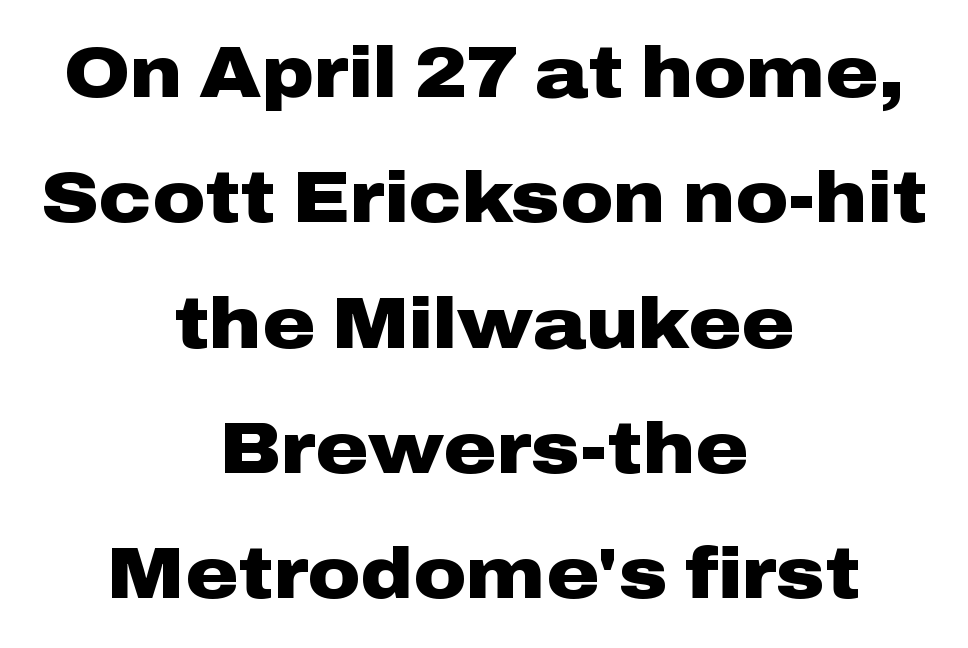
The image shows 72 px heavy, wide sans-serif type, upright; set centered, line spacing 1.74x, normal letter spacing, not underlined; low stroke contrast and a medium x-height.
